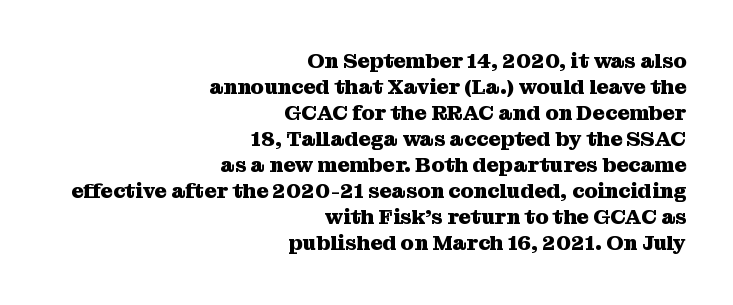
The image shows 21 px bold type, upright; set right-aligned, line spacing 1.24x, normal letter spacing, not underlined.
